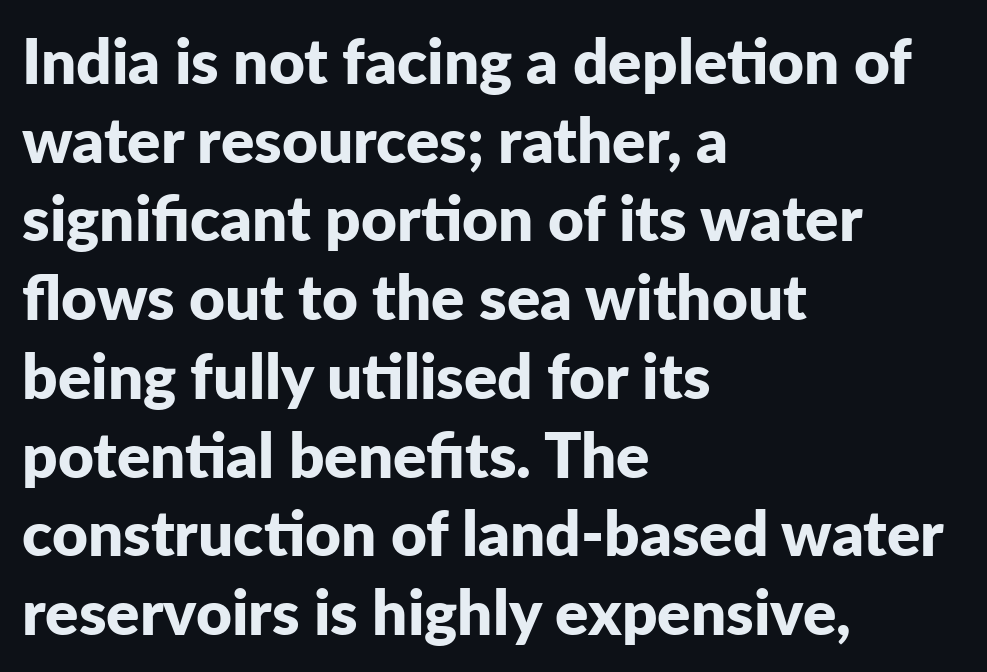
The image shows 62 px bold sans-serif type, upright; set left-aligned, normal line spacing (1.27x), normal letter spacing, not underlined; low stroke contrast and a medium x-height.
